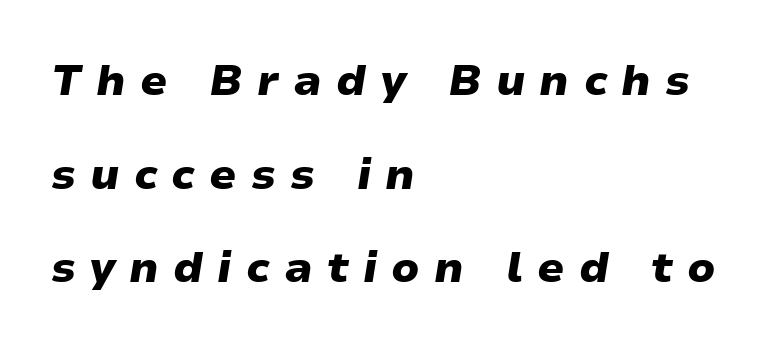
{"italic": "yes", "lean": "right", "slant_degrees": 9, "bold": "yes", "weight": "heavy", "width": "wide", "stroke_contrast": "low", "x_height": "medium", "monospaced": "no", "underline": "no", "align": "left", "line_spacing": "loose", "line_spacing_ratio": 2.18, "letter_spacing": "wide", "letter_spacing_em": 0.33, "glyph_px": 43}
